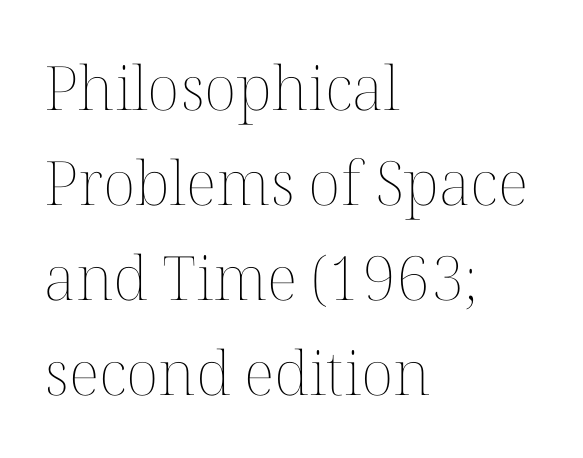
Q: Is the text bold? A: No.
Q: Is the text italic (slanted)? A: No, it is upright.
Q: Is the text underlined? A: No.
Q: How is the paragraph aligned? A: Left-aligned.
Q: Is the spacing between letters normal or unusually wide? A: Normal.
Q: Is the spacing between lines tight, normal or loose? A: Normal.
Q: Width (condensed, normal, or wide)? A: Normal.
Q: Stroke contrast? A: Medium.
Q: x-height? A: Medium.
Q: Monospaced? A: No.
